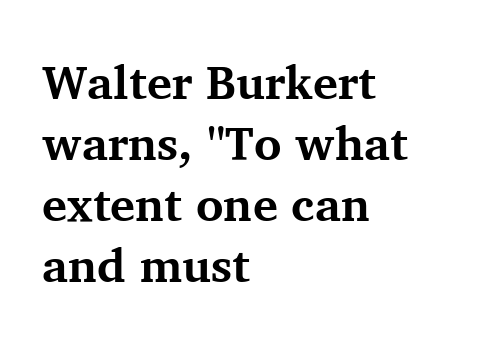
{"serif": "yes", "italic": "no", "bold": "yes", "weight": "bold", "width": "normal", "stroke_contrast": "medium", "x_height": "medium", "monospaced": "no", "underline": "no", "align": "left", "line_spacing": "normal", "line_spacing_ratio": 1.3, "letter_spacing": "normal", "letter_spacing_em": 0.0, "glyph_px": 47}
